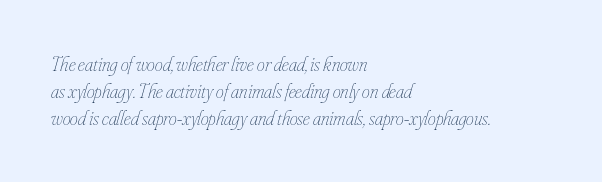
The image shows 20 px text type, italic (leaning right); set left-aligned, normal line spacing (1.35x), normal letter spacing, not underlined.
